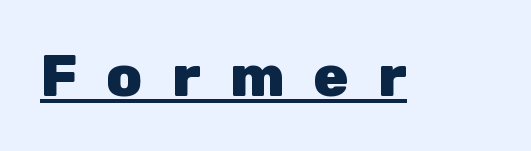
The font's upright variant was chosen for this text. Glyph-to-glyph distance is far greater than everyday printed text. Typographic density is high because the face is bold. The passage shown is typeset with a sans-serif family. Has an underline been added? It has. These lines are rendered in a variable-pitch font.
